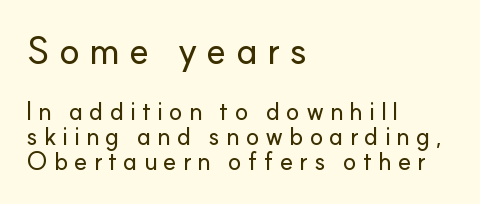
The image shows 38 px sans-serif type, upright; set left-aligned, tight line spacing (1.01x), unusually wide letter spacing (+0.23 em), not underlined; the first (top) block is 1.52x larger; low stroke contrast and a small x-height.
